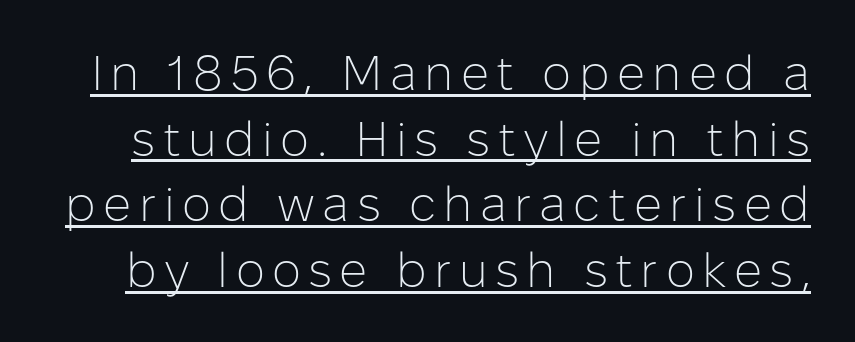
{"serif": "no", "italic": "no", "bold": "no", "weight": "light", "width": "normal", "stroke_contrast": "low", "x_height": "medium", "monospaced": "no", "underline": "yes", "line_spacing": "normal", "line_spacing_ratio": 1.34, "glyph_px": 49}
